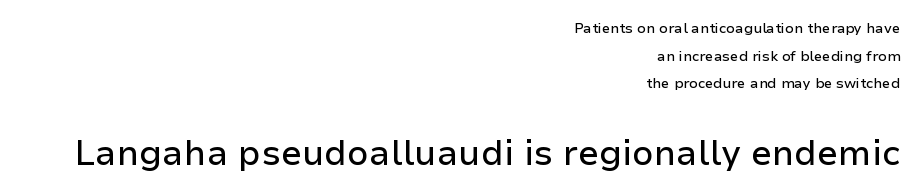
Each letter's strokes conclude bluntly, with no projecting serifs. Size hierarchy here favors the trailing block over the leading one. Letter spacing: default. Nope, not italic — everything's standing straight. The vertical gap from one line to the next is large. The gap between lines stays unmarked.
